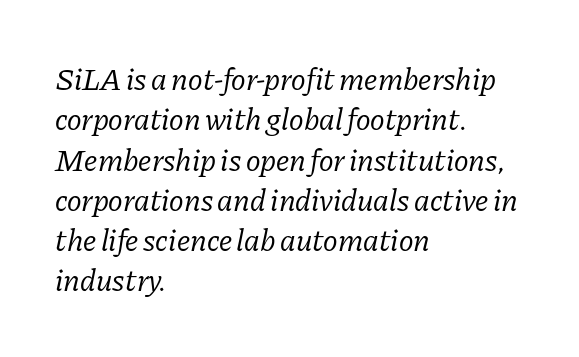
Q: Is the text bold? A: No.
Q: Is the text italic (slanted)? A: Yes, it leans right by about 11 degrees.
Q: Is the typeface a serif or a sans-serif typeface? A: Serif.
Q: Is the text underlined? A: No.
Q: How is the paragraph aligned? A: Left-aligned.
Q: Is the spacing between letters normal or unusually wide? A: Normal.
Q: Is the spacing between lines tight, normal or loose? A: Normal.
Q: Width (condensed, normal, or wide)? A: Normal.
Q: Stroke contrast? A: Low.
Q: x-height? A: Medium.
Q: Monospaced? A: No.
